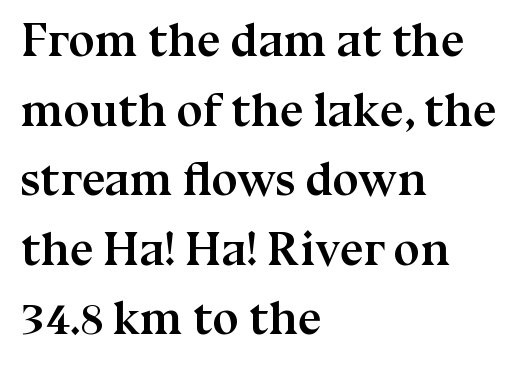
Q: Is the text bold? A: Yes.
Q: Is the text italic (slanted)? A: No, it is upright.
Q: Is the typeface a serif or a sans-serif typeface? A: Serif.
Q: Is the text underlined? A: No.
Q: How is the paragraph aligned? A: Left-aligned.
Q: Is the spacing between letters normal or unusually wide? A: Normal.
Q: Is the spacing between lines tight, normal or loose? A: Normal.
Q: Width (condensed, normal, or wide)? A: Normal.
Q: Stroke contrast? A: Medium.
Q: x-height? A: Medium.
Q: Monospaced? A: No.
